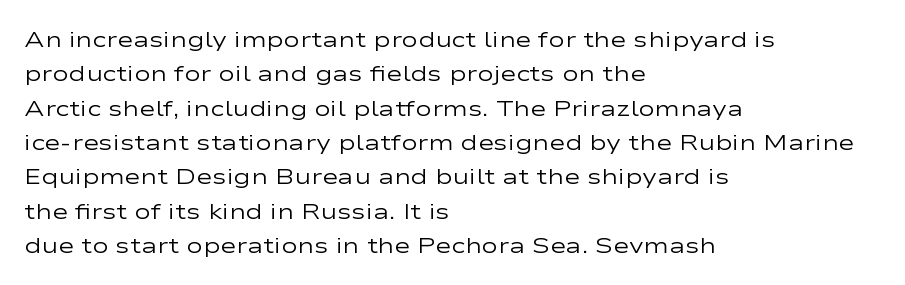
The image shows 22 px text type, upright; set left-aligned, normal line spacing (1.56x), normal letter spacing, not underlined.
